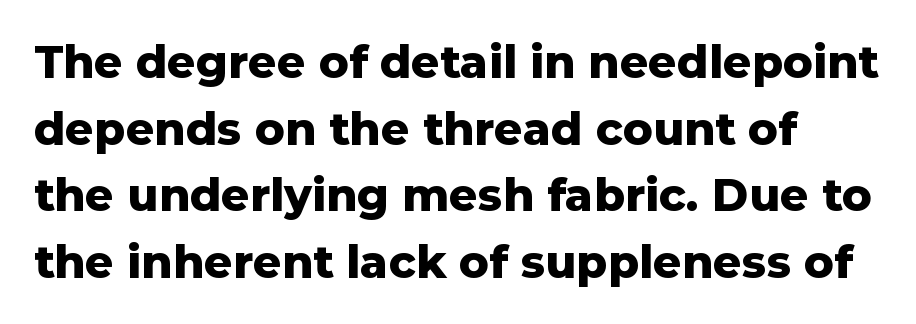
The image shows 45 px heavy sans-serif type, upright; set left-aligned, normal line spacing (1.48x), normal letter spacing, not underlined; low stroke contrast and a medium x-height.
